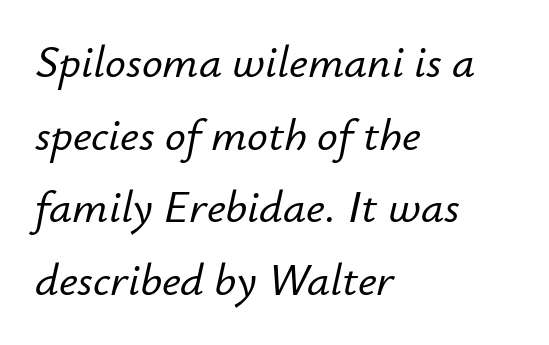
{"italic": "yes", "lean": "right", "slant_degrees": 12, "width": "normal", "stroke_contrast": "low", "x_height": "small", "monospaced": "no", "underline": "no", "align": "left", "line_spacing": "normal", "line_spacing_ratio": 1.58, "letter_spacing": "normal", "letter_spacing_em": 0.0, "glyph_px": 46}
